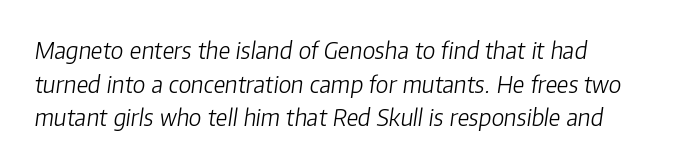
The letterforms sit shoulder to shoulder at normal distance. Evenly set lines give the paragraph a standard silhouette. In terms of posture, this sample is oblique. The cut favours lightness, reaching ordinary text weight at its darkest. The area under the type is left untouched.
